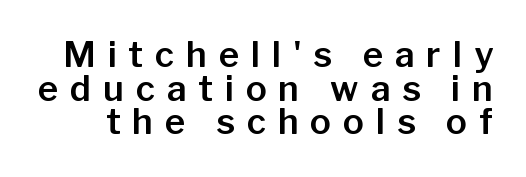
The rendering uses a small line-height, squeezing the rows. Underlining? Definitely not there. Students, note that the glyphs here are deliberately spaced far apart. Serifs: no, the terminals of the letterforms are clean. Is there any slant? The stems are plumb.
